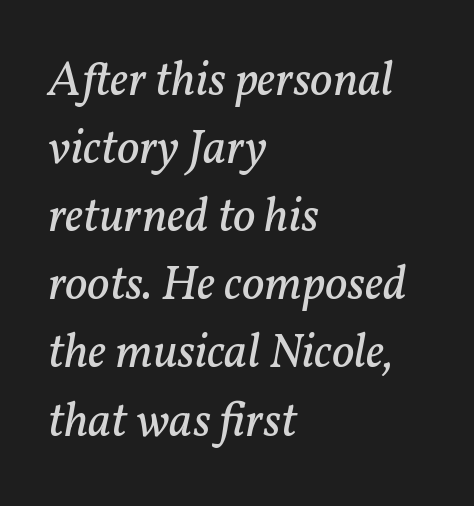
The typesetter chose a ragged-right arrangement here. Bare-footed words on every line. Small tapered or slab feet sit at the stroke ends, so this counts as serif. The horizontal fit of the characters is conventional and even.
